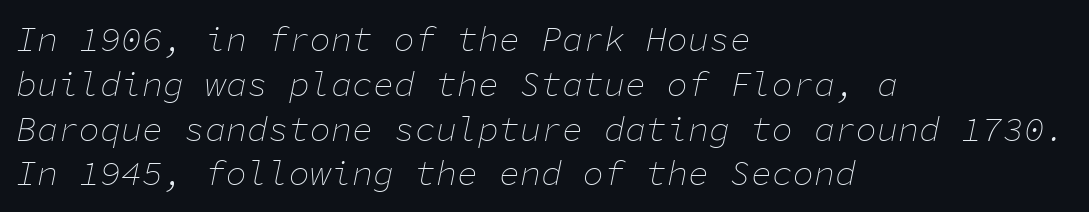
{"italic": "yes", "lean": "right", "slant_degrees": 11, "bold": "no", "weight": "thin", "width": "normal", "stroke_contrast": "low", "x_height": "medium", "monospaced": "yes", "underline": "no", "align": "left", "line_spacing": "normal", "line_spacing_ratio": 1.28, "letter_spacing": "normal", "letter_spacing_em": 0.0, "glyph_px": 35}
